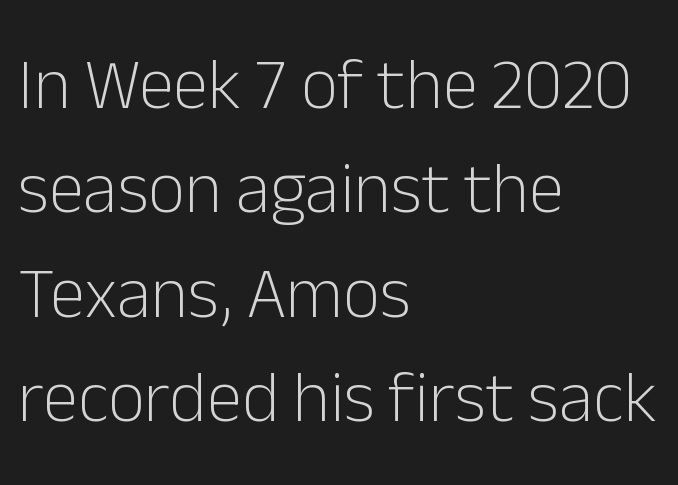
The image shows 72 px light sans-serif type, upright; set left-aligned, normal line spacing (1.45x), normal letter spacing, not underlined; low stroke contrast and a medium x-height.
